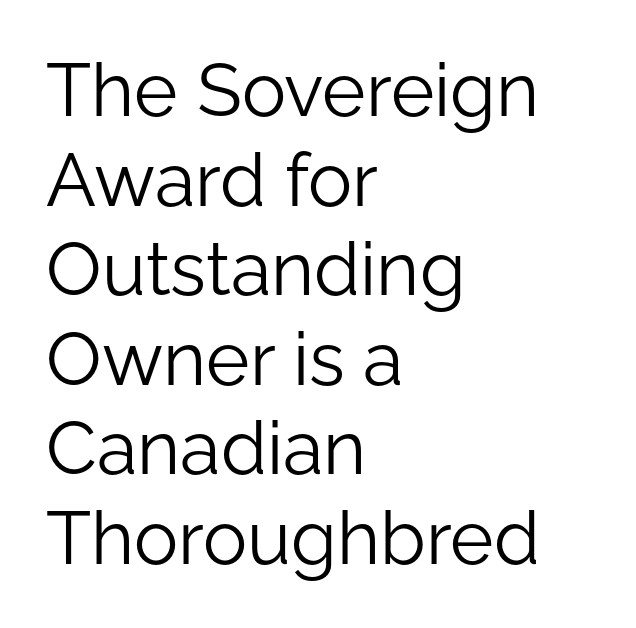
The image shows 74 px light sans-serif type, upright; set left-aligned, line spacing 1.21x, normal letter spacing, not underlined; low stroke contrast and a medium x-height.
